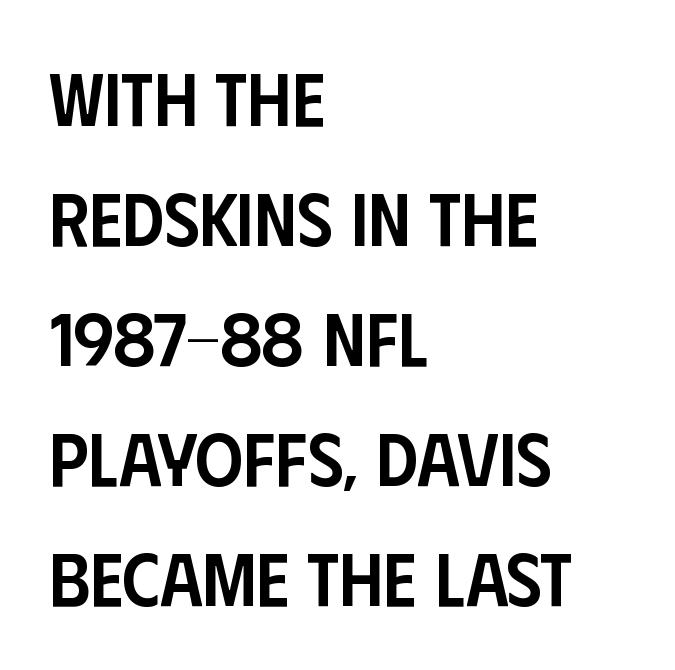
{"serif": "no", "italic": "no", "bold": "semi", "weight": "semibold", "width": "condensed", "stroke_contrast": "low", "x_height": "large", "monospaced": "no", "underline": "no", "align": "left", "line_spacing": "normal", "line_spacing_ratio": 1.6, "letter_spacing": "normal", "letter_spacing_em": 0.0, "glyph_px": 75}
